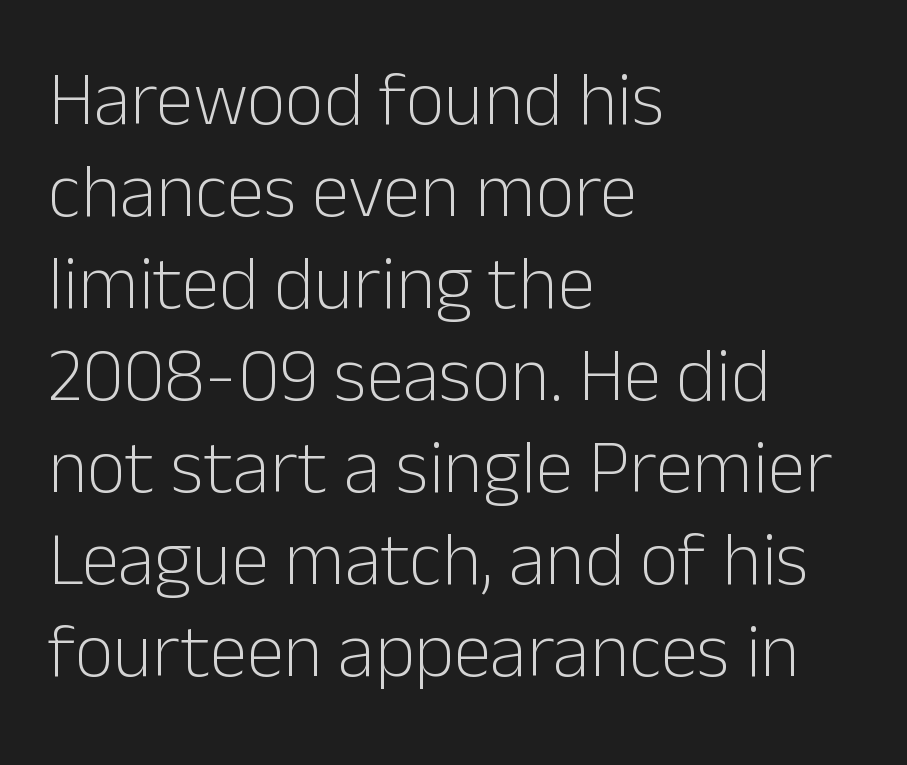
The image shows 76 px light sans-serif type, upright; set left-aligned, line spacing 1.21x, normal letter spacing, not underlined; low stroke contrast and a medium x-height.
